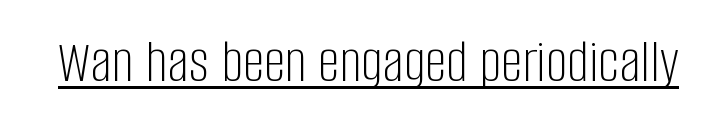
The image shows 61 px light, condensed sans-serif type, upright; set normal letter spacing, underlined; low stroke contrast and a large x-height.
